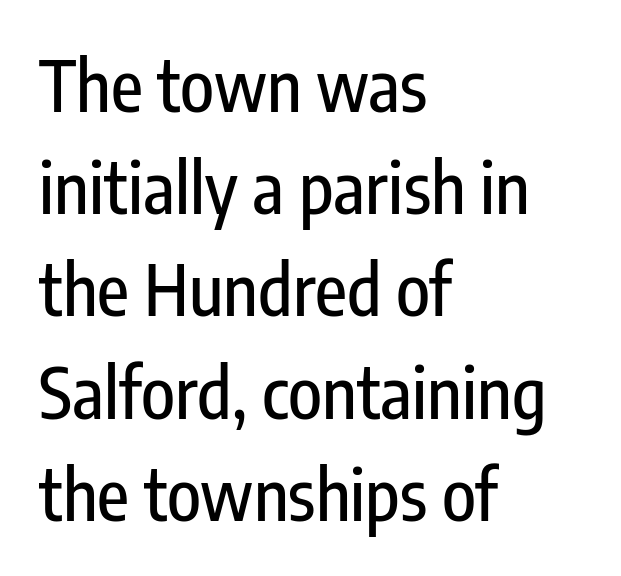
{"serif": "no", "italic": "no", "width": "condensed", "stroke_contrast": "low", "x_height": "medium", "monospaced": "no", "underline": "no", "align": "left", "line_spacing": "normal", "line_spacing_ratio": 1.46, "letter_spacing": "normal", "letter_spacing_em": 0.0, "glyph_px": 70}
